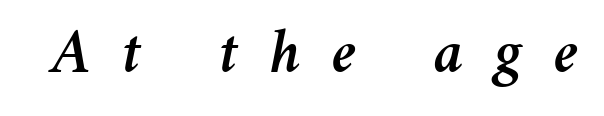
The image shows 63 px text type, italic (leaning right); set unusually wide letter spacing (+0.5 em), not underlined; medium stroke contrast and a medium x-height.
